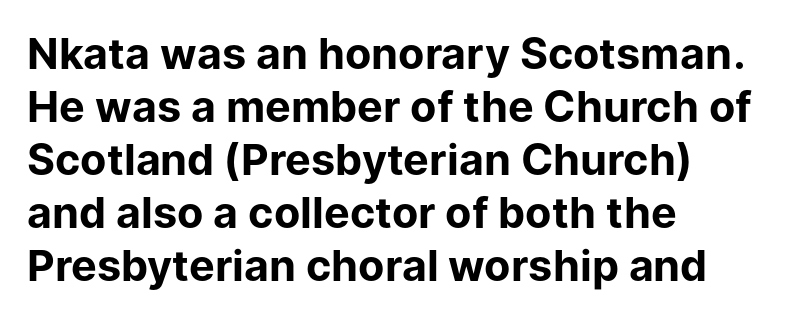
{"serif": "no", "italic": "no", "bold": "yes", "weight": "bold", "width": "normal", "stroke_contrast": "low", "x_height": "medium", "monospaced": "no", "underline": "no", "align": "left", "line_spacing_ratio": 1.23, "letter_spacing": "normal", "letter_spacing_em": 0.0, "glyph_px": 43}
